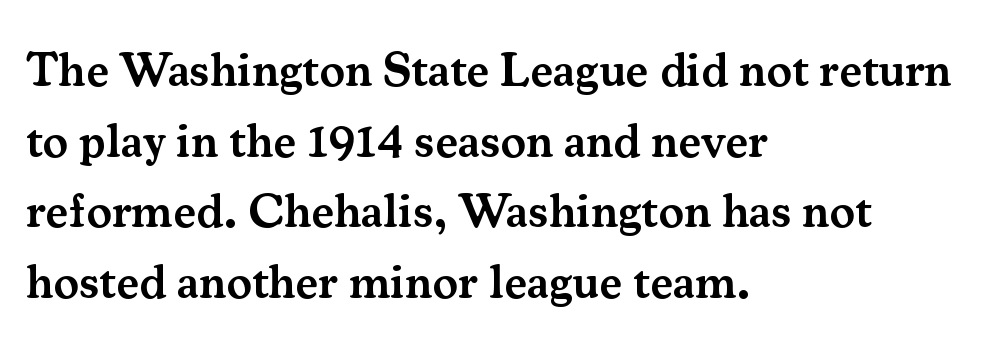
{"serif": "yes", "italic": "no", "bold": "semi", "weight": "semibold", "width": "normal", "stroke_contrast": "medium", "x_height": "small", "monospaced": "no", "underline": "no", "align": "left", "line_spacing": "normal", "line_spacing_ratio": 1.47, "letter_spacing": "normal", "letter_spacing_em": 0.0, "glyph_px": 48}
